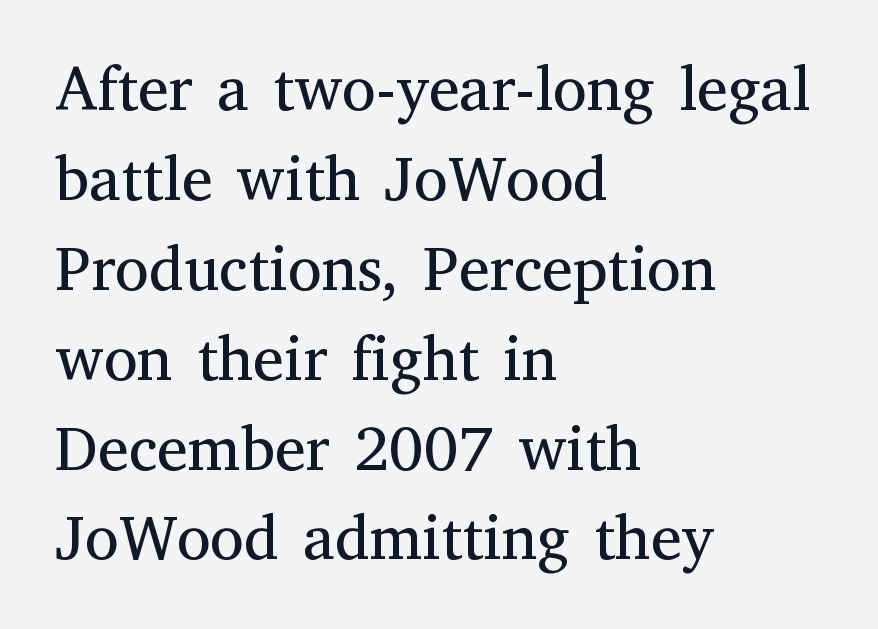
The image shows 62 px regular-weight serif type, upright; set left-aligned, normal line spacing (1.45x), normal letter spacing, not underlined; medium stroke contrast and a medium x-height.
